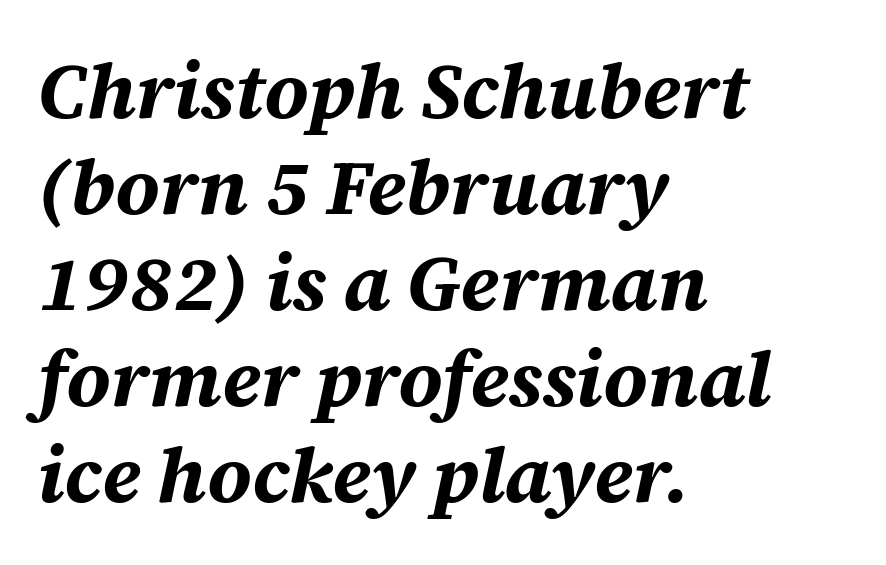
Q: Is the text bold? A: Yes.
Q: Is the text italic (slanted)? A: Yes, it leans right by about 12 degrees.
Q: Is the text underlined? A: No.
Q: How is the paragraph aligned? A: Left-aligned.
Q: Is the spacing between letters normal or unusually wide? A: Normal.
Q: Width (condensed, normal, or wide)? A: Normal.
Q: Stroke contrast? A: Medium.
Q: x-height? A: Large.
Q: Monospaced? A: No.
